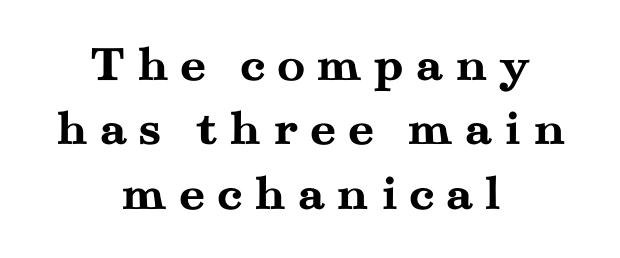
Q: Is the text bold? A: Yes.
Q: Is the text italic (slanted)? A: No, it is upright.
Q: Is the typeface a serif or a sans-serif typeface? A: Serif.
Q: Is the text underlined? A: No.
Q: How is the paragraph aligned? A: Centered.
Q: Is the spacing between letters normal or unusually wide? A: Unusually wide.
Q: Width (condensed, normal, or wide)? A: Wide.
Q: Stroke contrast? A: Medium.
Q: x-height? A: Small.
Q: Monospaced? A: No.
